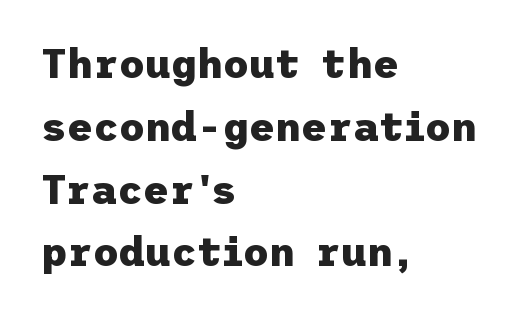
{"serif": "no", "italic": "no", "bold": "yes", "weight": "heavy", "width": "normal", "stroke_contrast": "low", "x_height": "medium", "underline": "no", "align": "left", "line_spacing": "normal", "line_spacing_ratio": 1.57, "letter_spacing": "normal", "letter_spacing_em": 0.0, "glyph_px": 40}
